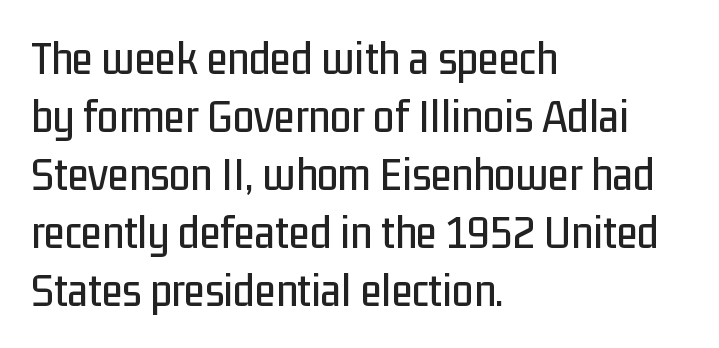
Nope, no serifs anywhere on these letters. Varying glyph widths throughout — classic text-font behaviour. Which margin do the lines hug? The left one — the right edge is uneven. This sample uses an upright cut, with every glyph sitting square on the baseline.
